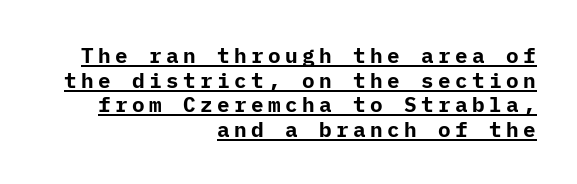
Q: Is the text bold? A: Yes.
Q: Is the text italic (slanted)? A: No, it is upright.
Q: Is the text underlined? A: Yes.
Q: How is the paragraph aligned? A: Right-aligned.
Q: Is the spacing between letters normal or unusually wide? A: Unusually wide.
